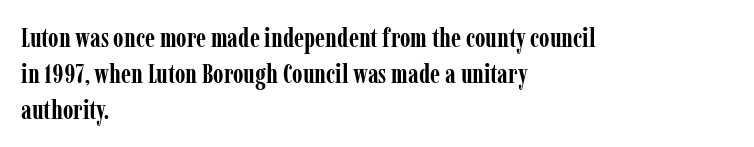
{"italic": "no", "bold": "yes", "underline": "no", "align": "left", "line_spacing": "normal", "line_spacing_ratio": 1.33, "letter_spacing": "normal", "letter_spacing_em": 0.0, "glyph_px": 27}
